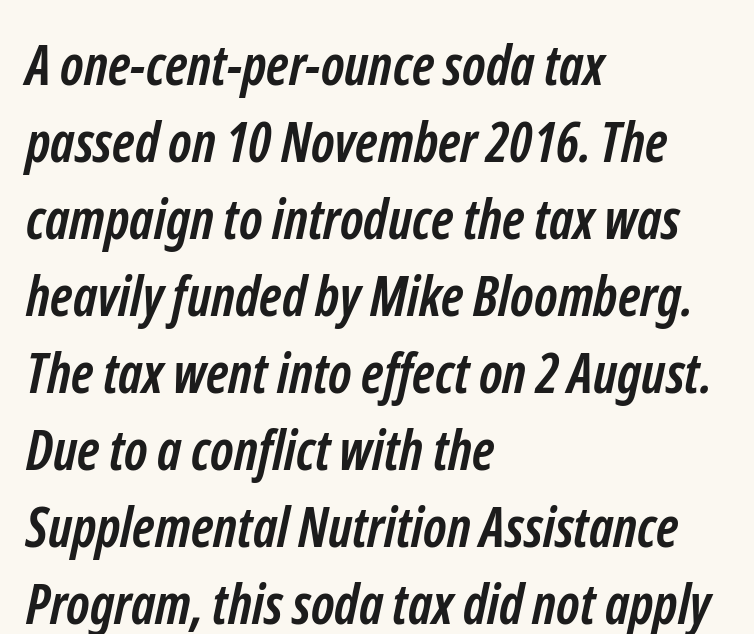
The image shows 55 px semibold, condensed sans-serif type; set left-aligned, normal line spacing (1.4x), normal letter spacing, not underlined; low stroke contrast and a medium x-height.
